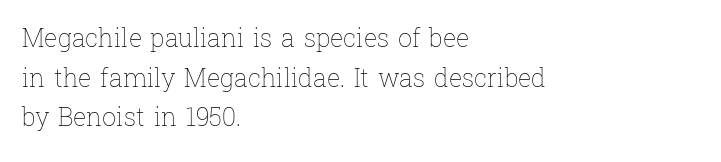
No italicization has been applied; the sample stays upright. Which margin do the lines hug? The left one — the right edge is uneven. Interline gaps are of average width in this sample. Descender tails drop into unmarked territory.
